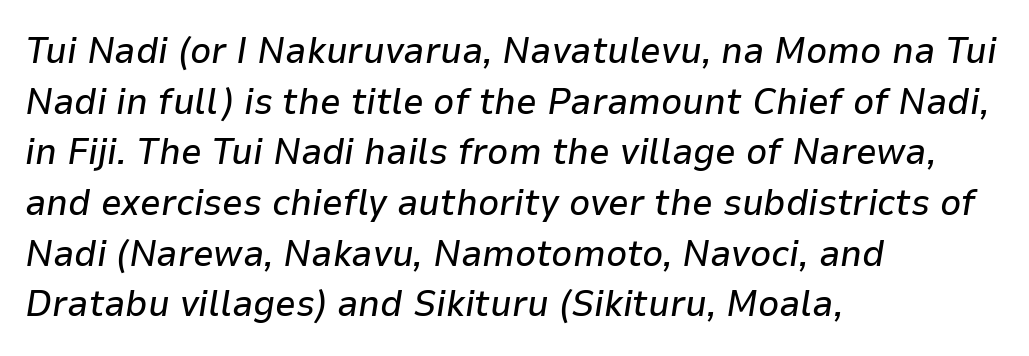
Q: Is the text italic (slanted)? A: Yes, it leans right by about 9 degrees.
Q: Is the text underlined? A: No.
Q: How is the paragraph aligned? A: Left-aligned.
Q: Is the spacing between letters normal or unusually wide? A: Normal.
Q: Is the spacing between lines tight, normal or loose? A: Normal.
Q: Width (condensed, normal, or wide)? A: Normal.
Q: Stroke contrast? A: Low.
Q: x-height? A: Medium.
Q: Monospaced? A: No.
